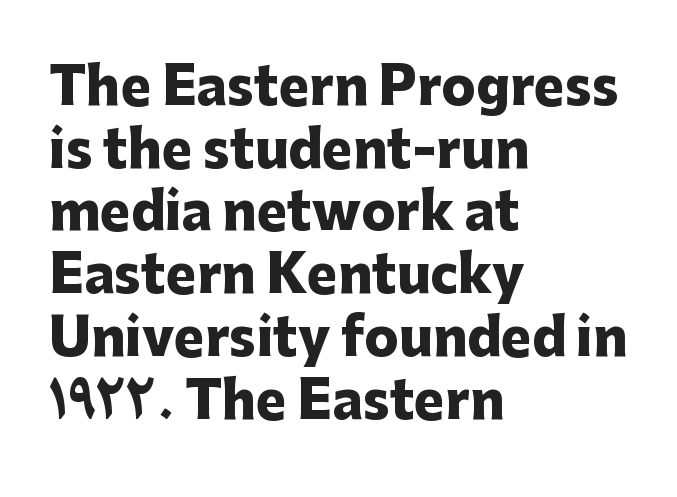
{"serif": "no", "italic": "no", "bold": "yes", "weight": "heavy", "width": "normal", "stroke_contrast": "low", "x_height": "medium", "monospaced": "no", "underline": "no", "align": "left", "line_spacing_ratio": 1.23, "letter_spacing": "normal", "letter_spacing_em": 0.0, "glyph_px": 51}
